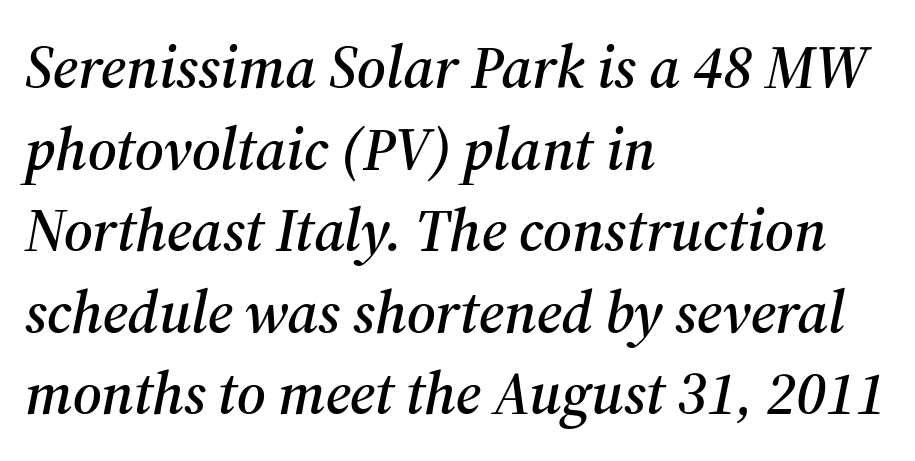
Q: Is the text italic (slanted)? A: Yes, it leans right by about 12 degrees.
Q: Is the typeface a serif or a sans-serif typeface? A: Serif.
Q: Is the text underlined? A: No.
Q: How is the paragraph aligned? A: Left-aligned.
Q: Is the spacing between letters normal or unusually wide? A: Normal.
Q: Is the spacing between lines tight, normal or loose? A: Normal.
Q: Width (condensed, normal, or wide)? A: Normal.
Q: Stroke contrast? A: Medium.
Q: x-height? A: Medium.
Q: Monospaced? A: No.
